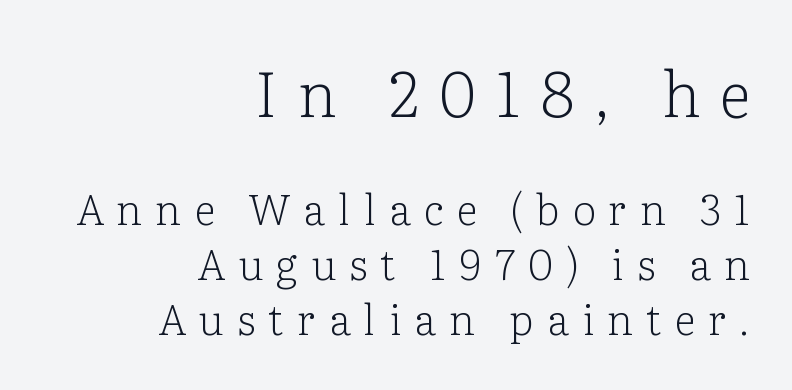
Casual observation: everything's shoved over to the right. Unlike italic type, these characters show no tilt at all. This is serif lettering, the kind often seen in printed books. This rendering widens character spacing well past its baseline value. A typesetter would call this proportional, since set widths differ per character.
